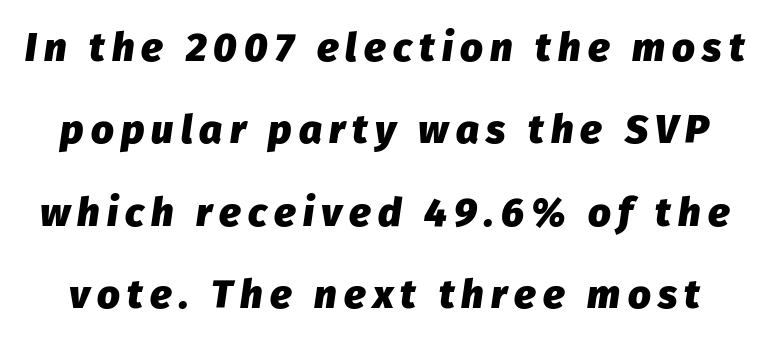
{"italic": "yes", "lean": "right", "slant_degrees": 8, "bold": "yes", "weight": "heavy", "width": "normal", "stroke_contrast": "low", "x_height": "medium", "monospaced": "no", "underline": "no", "line_spacing": "loose", "line_spacing_ratio": 2.06, "glyph_px": 40}
